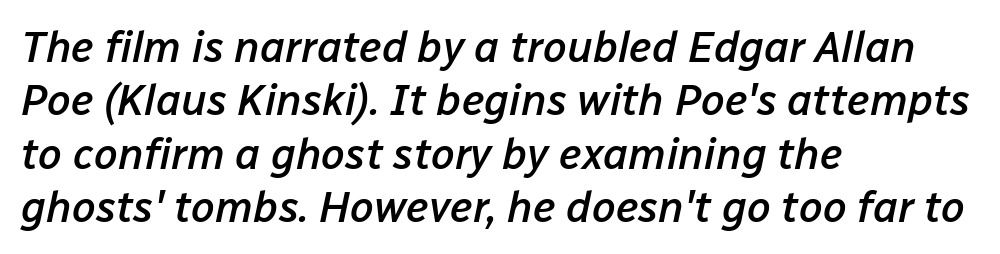
One-word summary of the alignment: left. Looks like regular typesetting: each glyph gets only the width it needs. This rendering features lettering with no underline. Every letter is mildly thick-stroked: semibold rather than bold.
